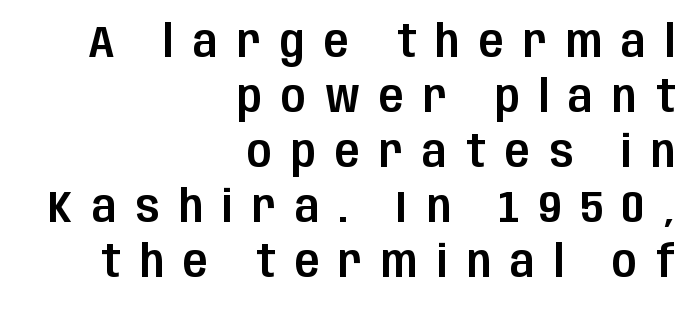
The image shows 45 px condensed sans-serif type, upright; set right-aligned, line spacing 1.22x, unusually wide letter spacing (+0.43 em), not underlined; low stroke contrast and a large x-height.
